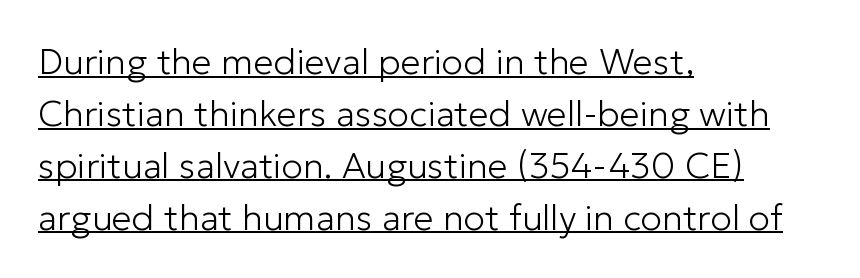
The image shows 36 px light sans-serif type, upright; set left-aligned, normal line spacing (1.44x), normal letter spacing, underlined; low stroke contrast and a medium x-height.
